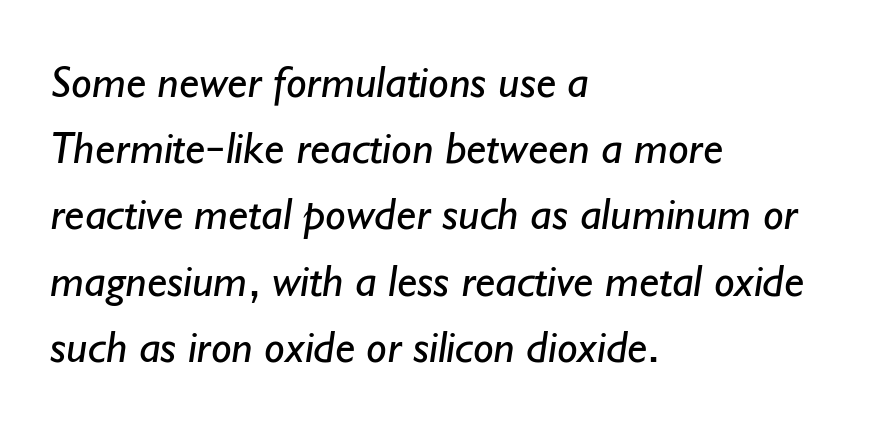
The image shows 46 px regular-weight sans-serif type; set left-aligned, normal line spacing (1.44x), normal letter spacing, not underlined; low stroke contrast and a small x-height.
